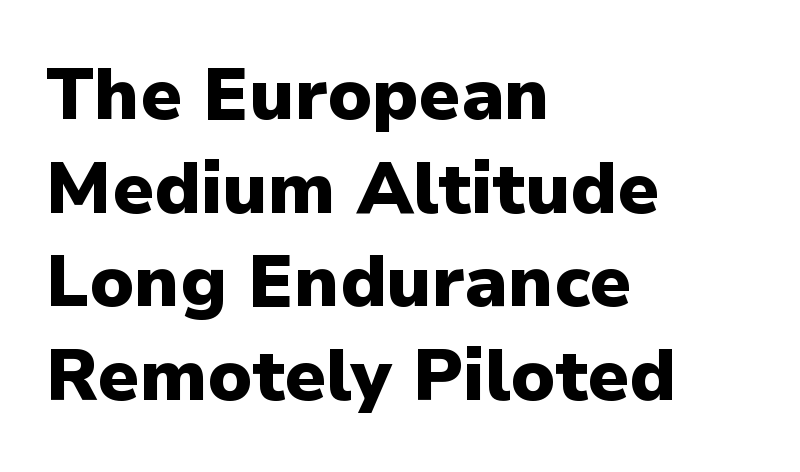
{"serif": "no", "italic": "no", "bold": "yes", "weight": "heavy", "width": "normal", "stroke_contrast": "low", "x_height": "medium", "monospaced": "no", "underline": "no", "align": "left", "line_spacing": "normal", "line_spacing_ratio": 1.3, "letter_spacing": "normal", "letter_spacing_em": 0.0, "glyph_px": 72}
